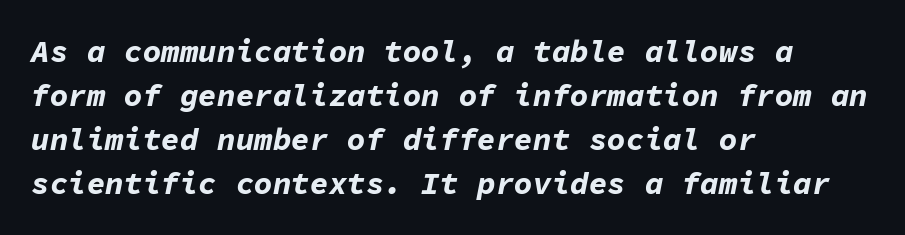
{"italic": "yes", "lean": "right", "slant_degrees": 11, "bold": "yes", "weight": "bold", "width": "normal", "stroke_contrast": "low", "x_height": "medium", "monospaced": "yes", "underline": "no", "align": "left", "line_spacing": "normal", "line_spacing_ratio": 1.42, "letter_spacing": "normal", "letter_spacing_em": 0.0, "glyph_px": 31}
